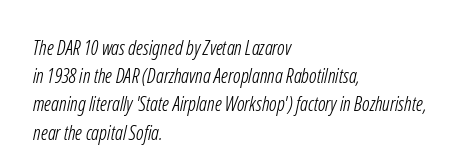
{"bold": "no", "underline": "no", "align": "left", "line_spacing": "normal", "line_spacing_ratio": 1.41, "letter_spacing": "normal", "letter_spacing_em": 0.0, "glyph_px": 20}
